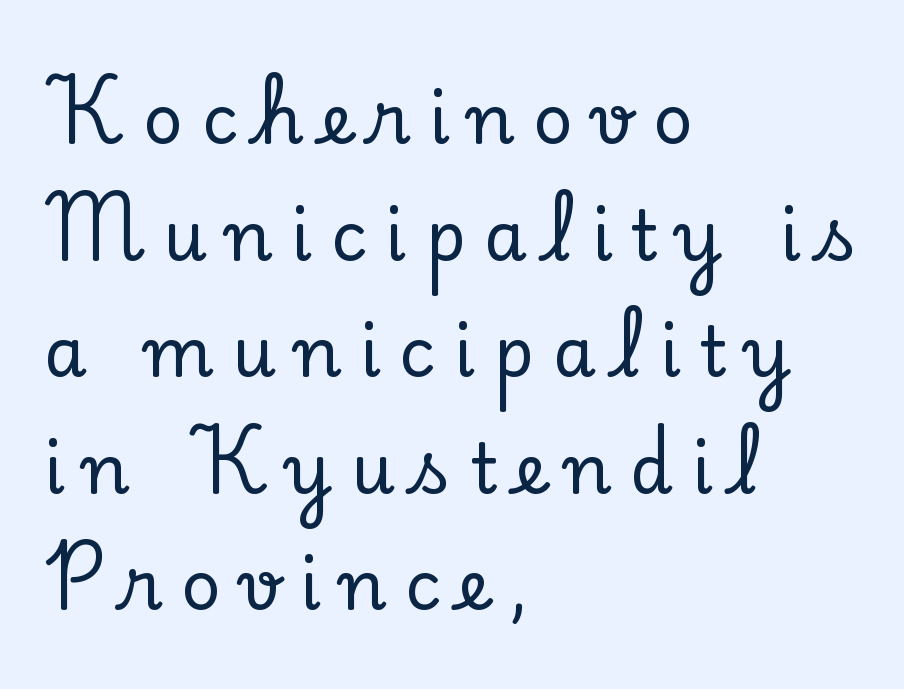
The image shows 69 px serif type, upright; set left-aligned, normal line spacing (1.69x), unusually wide letter spacing (+0.27 em), not underlined; low stroke contrast and a small x-height.
